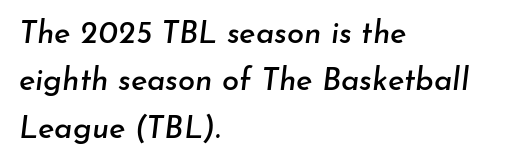
Default kerning and tracking; the words read as compact shapes. You can tell it's italic because the verticals aren't actually vertical. Glance below the letters and you will spot only blank space. One-word summary of the alignment: left. Proportional: the letters do not fall into vertical columns.
